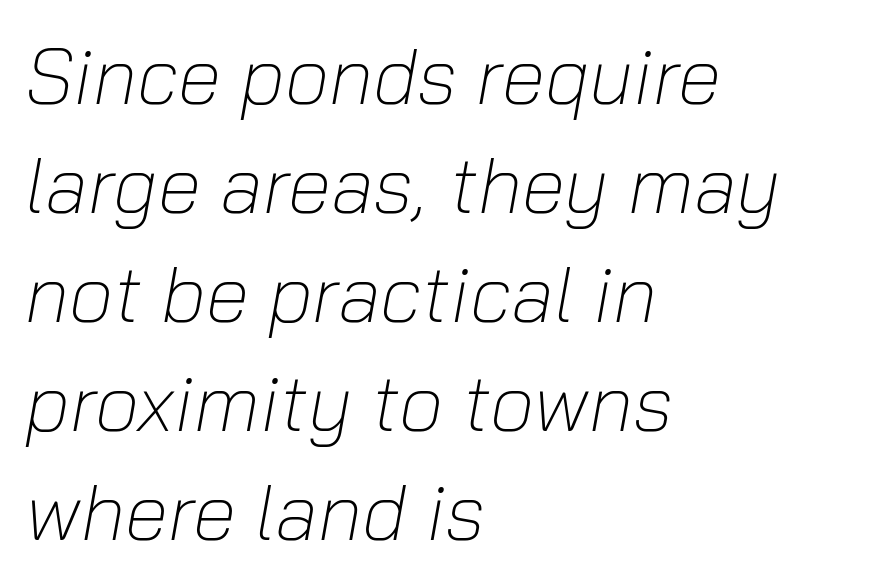
Think of a printed novel: that variable character pitch is what you see here. Ink coverage per letter is moderate at most. The passage shown has conventional tracking throughout. Which margin do the lines hug? The left one — the right edge is uneven. A bare baseline throughout the passage. Posture: slanted.
